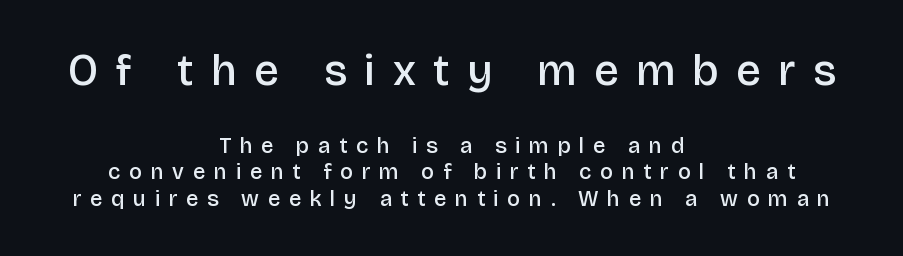
The image shows 44 px semibold sans-serif type, upright; set centered, line spacing 1.2x, unusually wide letter spacing (+0.4 em), not underlined; the first (top) block is 2.0x larger; low stroke contrast and a large x-height.
